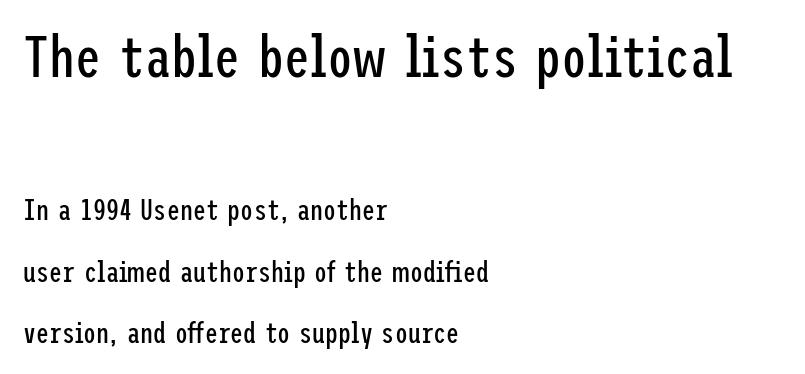
Q: Is the text bold? A: No.
Q: Is the text italic (slanted)? A: No, it is upright.
Q: Is the typeface a serif or a sans-serif typeface? A: Sans-serif.
Q: Is the text underlined? A: No.
Q: How is the paragraph aligned? A: Left-aligned.
Q: Is the spacing between letters normal or unusually wide? A: Normal.
Q: Is the spacing between lines tight, normal or loose? A: Loose.
Q: Which block of text is set in a larger size, the first (top) or the second (bottom)? A: The first (top) one.
Q: Width (condensed, normal, or wide)? A: Condensed.
Q: Stroke contrast? A: Low.
Q: x-height? A: Medium.
